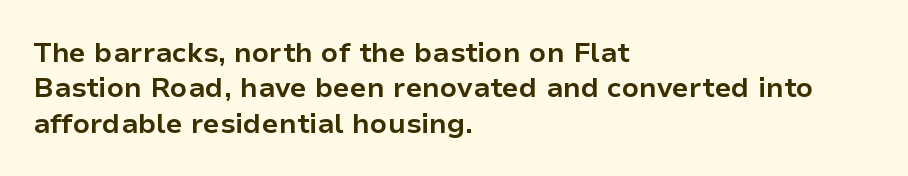
Q: Is the text bold? A: Yes.
Q: Is the text italic (slanted)? A: No, it is upright.
Q: Is the typeface a serif or a sans-serif typeface? A: Sans-serif.
Q: Is the text underlined? A: No.
Q: How is the paragraph aligned? A: Left-aligned.
Q: Is the spacing between letters normal or unusually wide? A: Normal.
Q: Is the spacing between lines tight, normal or loose? A: Normal.
Q: Width (condensed, normal, or wide)? A: Normal.
Q: Stroke contrast? A: Low.
Q: x-height? A: Medium.
Q: Monospaced? A: No.
